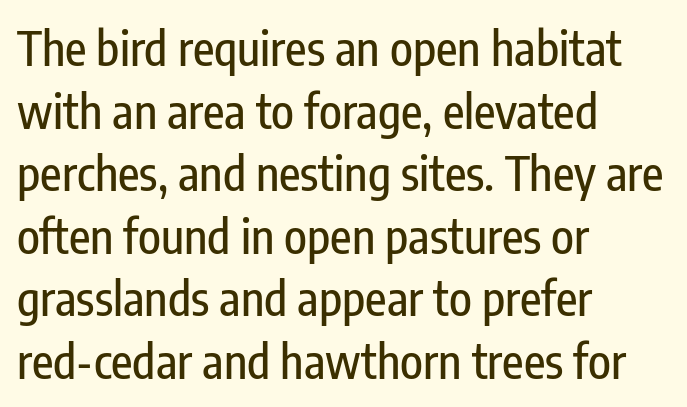
The image shows 47 px condensed sans-serif type, upright; set left-aligned, normal line spacing (1.33x), normal letter spacing, not underlined; low stroke contrast and a medium x-height.
